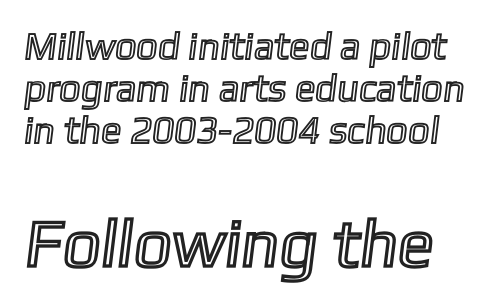
The image shows 67 px text type; set left-aligned, tight line spacing (1.11x), normal letter spacing, not underlined; the second (bottom) block is 1.76x larger; a medium x-height.
